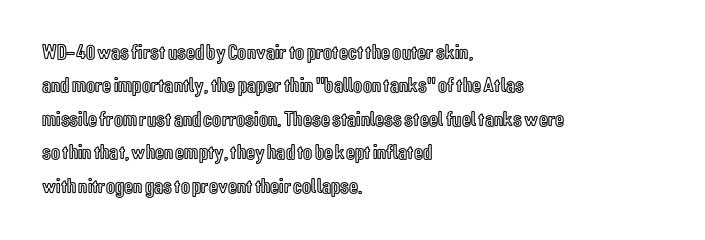
Nobody drew a line under any word here. A student would call this left alignment; a typographer would say flush left, rag right. Rendered with straight, roman letterforms. In terms of leading, this rendering sits right in the middle. Characters follow at the spacing the type designer built in.
